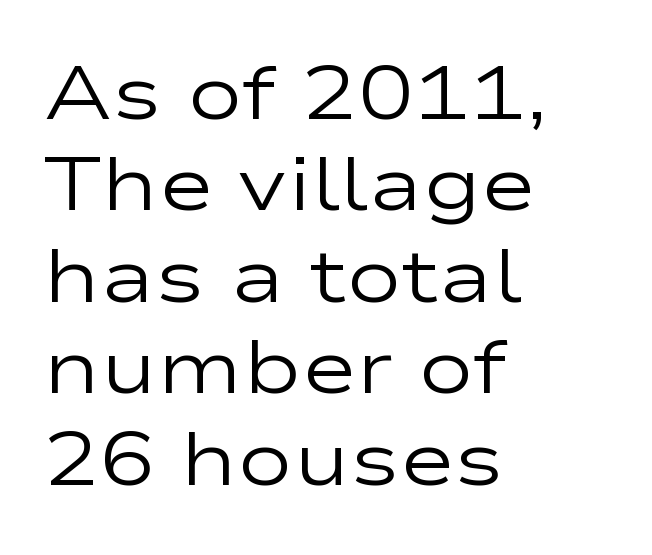
Q: Is the text bold? A: No.
Q: Is the text italic (slanted)? A: No, it is upright.
Q: Is the typeface a serif or a sans-serif typeface? A: Sans-serif.
Q: Is the text underlined? A: No.
Q: How is the paragraph aligned? A: Left-aligned.
Q: Is the spacing between letters normal or unusually wide? A: Normal.
Q: Width (condensed, normal, or wide)? A: Wide.
Q: Stroke contrast? A: Low.
Q: x-height? A: Medium.
Q: Monospaced? A: No.
